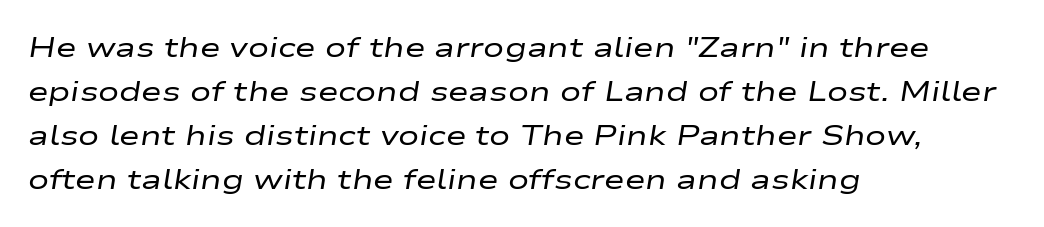
Compared with a typical body face, this is equally light or lighter still. The face used here is proportionally spaced, like ordinary book or web type. Type without underlining. The block of text has a typical density, with ordinary space between rows. Italic? Definitely — the glyphs are oblique.
